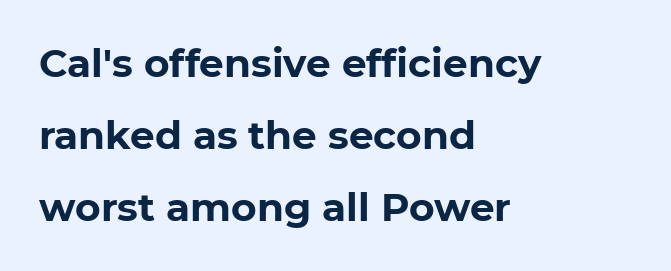
The image shows 39 px bold sans-serif type, upright; set left-aligned, line spacing 1.85x, normal letter spacing, not underlined; low stroke contrast and a medium x-height.
